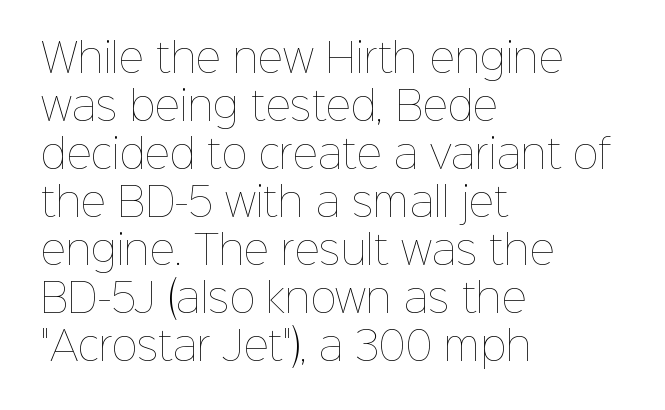
{"italic": "no", "bold": "no", "weight": "thin", "width": "normal", "stroke_contrast": "low", "x_height": "medium", "monospaced": "no", "underline": "no", "align": "left", "line_spacing_ratio": 1.23, "letter_spacing": "normal", "letter_spacing_em": 0.0, "glyph_px": 39}
